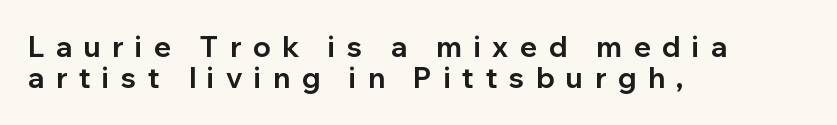
{"serif": "no", "italic": "no", "bold": "yes", "weight": "bold", "width": "normal", "stroke_contrast": "low", "x_height": "medium", "monospaced": "no", "underline": "no", "align": "left", "line_spacing": "tight", "line_spacing_ratio": 1.12, "letter_spacing": "wide", "letter_spacing_em": 0.42, "glyph_px": 28}
